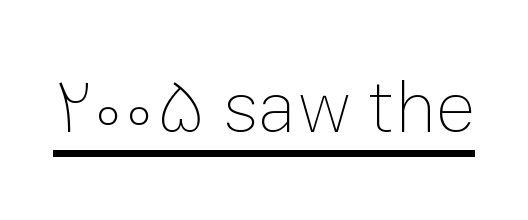
{"italic": "no", "bold": "no", "weight": "thin", "width": "normal", "stroke_contrast": "low", "x_height": "medium", "monospaced": "no", "underline": "yes", "letter_spacing": "normal", "letter_spacing_em": 0.0, "glyph_px": 75}
